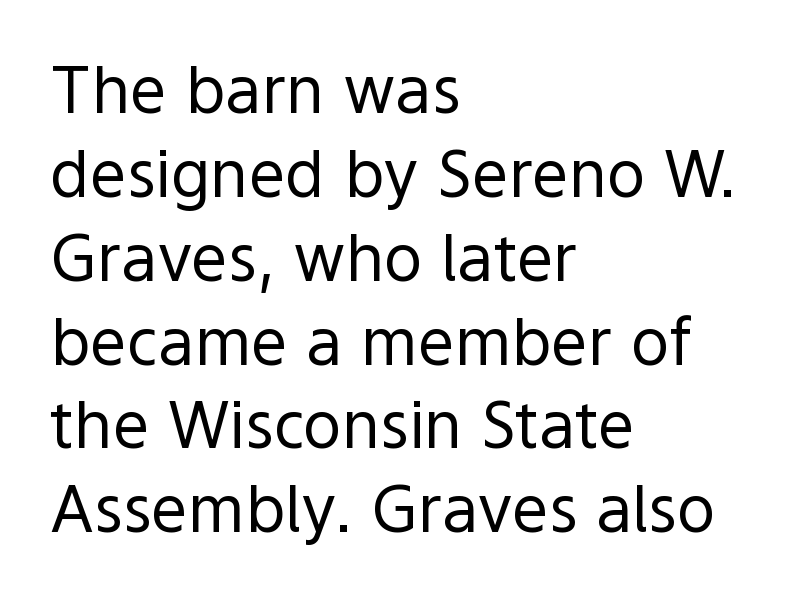
{"serif": "no", "italic": "no", "bold": "no", "weight": "regular", "width": "normal", "x_height": "medium", "monospaced": "no", "underline": "no", "align": "left", "line_spacing": "normal", "line_spacing_ratio": 1.29, "letter_spacing": "normal", "letter_spacing_em": 0.0, "glyph_px": 65}
